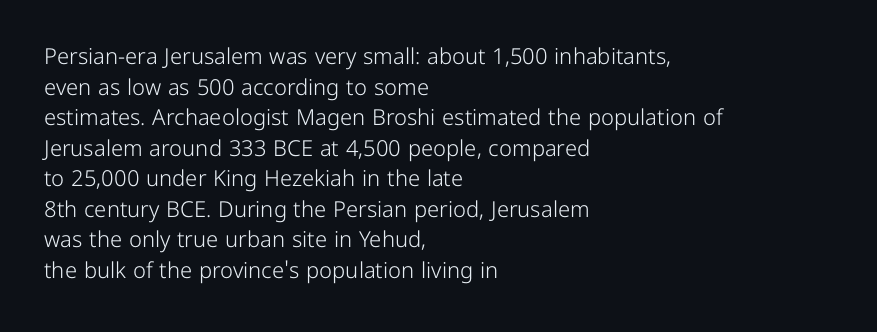
{"italic": "no", "bold": "no", "underline": "no", "align": "left", "line_spacing": "normal", "line_spacing_ratio": 1.39, "letter_spacing": "normal", "letter_spacing_em": 0.0, "glyph_px": 22}
